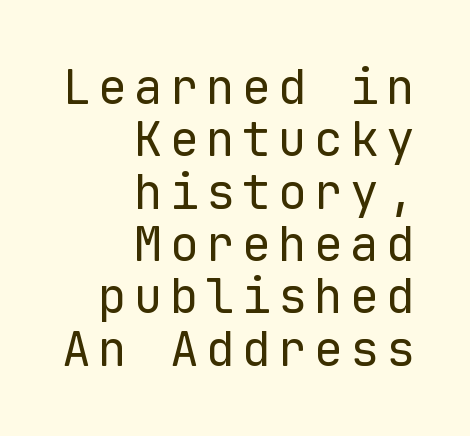
The image shows 48 px regular-weight sans-serif type, upright, monospaced; set right-aligned, tight line spacing (1.09x), not underlined; low stroke contrast and a medium x-height.
